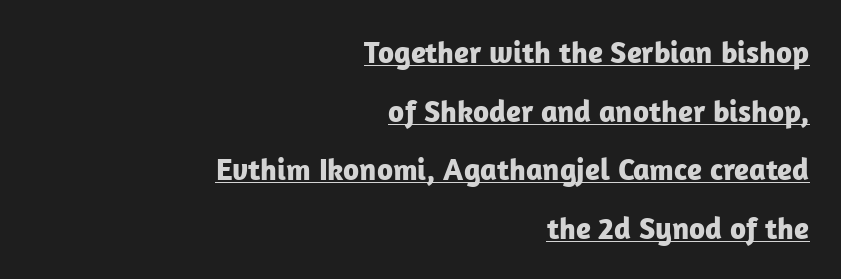
{"serif": "no", "italic": "no", "bold": "yes", "weight": "bold", "width": "normal", "stroke_contrast": "low", "x_height": "medium", "monospaced": "no", "underline": "yes", "align": "right", "line_spacing_ratio": 1.89, "letter_spacing": "normal", "letter_spacing_em": 0.0, "glyph_px": 31}
